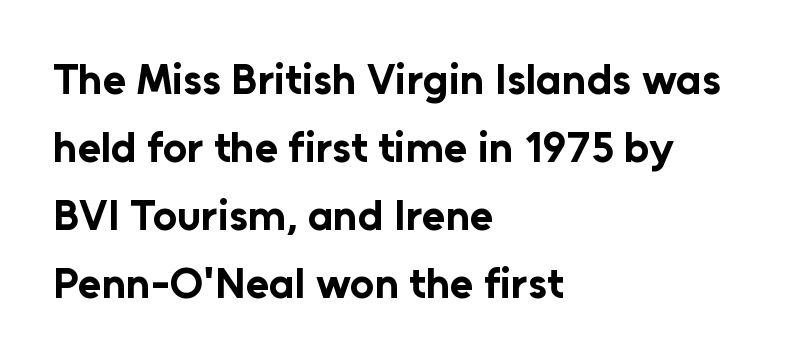
{"serif": "no", "italic": "no", "bold": "yes", "weight": "bold", "width": "normal", "stroke_contrast": "low", "x_height": "medium", "monospaced": "no", "underline": "no", "align": "left", "line_spacing": "normal", "line_spacing_ratio": 1.58, "letter_spacing": "normal", "letter_spacing_em": 0.0, "glyph_px": 43}
